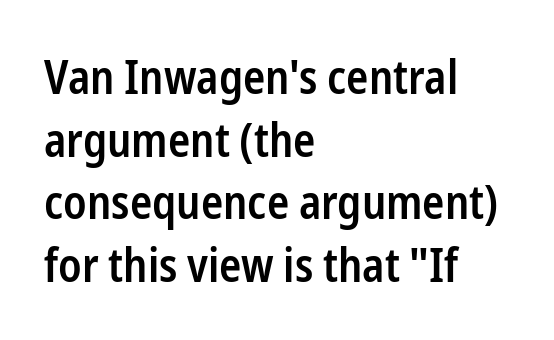
The image shows 46 px semibold, condensed sans-serif type, upright; set left-aligned, normal line spacing (1.36x), normal letter spacing, not underlined; low stroke contrast and a medium x-height.
